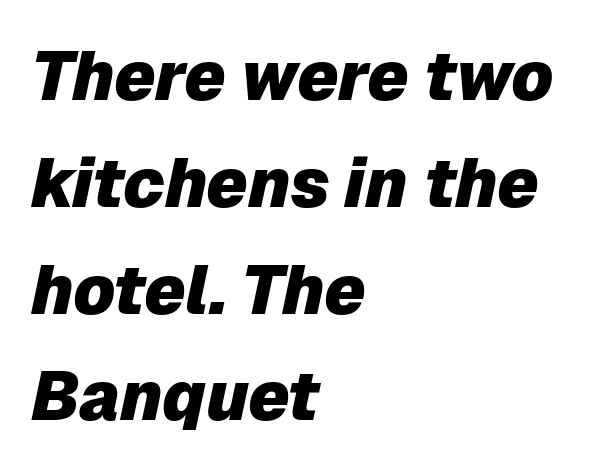
Q: Is the text bold? A: Yes.
Q: Is the text italic (slanted)? A: Yes, it leans right by about 12 degrees.
Q: Is the text underlined? A: No.
Q: How is the paragraph aligned? A: Left-aligned.
Q: Is the spacing between letters normal or unusually wide? A: Normal.
Q: Is the spacing between lines tight, normal or loose? A: Normal.
Q: Width (condensed, normal, or wide)? A: Normal.
Q: Stroke contrast? A: Low.
Q: x-height? A: Medium.
Q: Monospaced? A: No.
